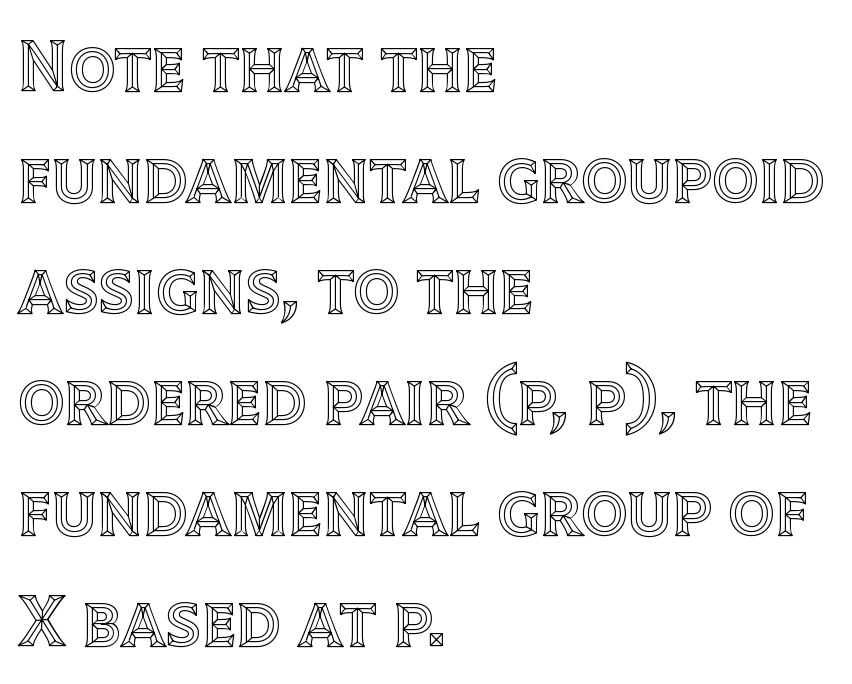
{"italic": "no", "width": "normal", "x_height": "large", "monospaced": "no", "underline": "no", "align": "left", "line_spacing": "normal", "line_spacing_ratio": 1.52, "letter_spacing": "normal", "letter_spacing_em": 0.0, "glyph_px": 73}
